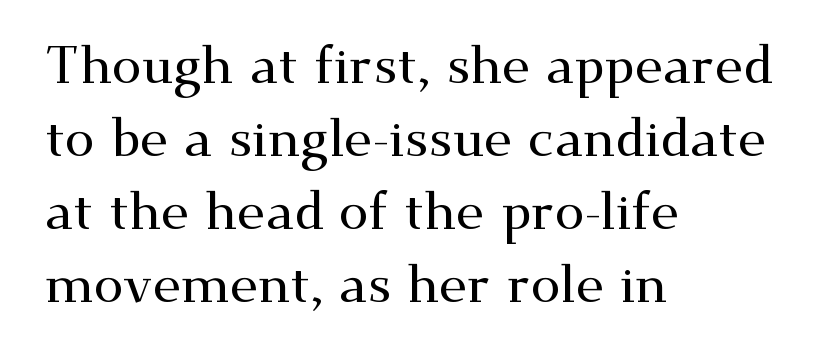
{"serif": "yes", "italic": "no", "width": "wide", "stroke_contrast": "medium", "x_height": "small", "monospaced": "no", "underline": "no", "align": "left", "line_spacing": "normal", "line_spacing_ratio": 1.38, "letter_spacing": "normal", "letter_spacing_em": 0.0, "glyph_px": 53}
